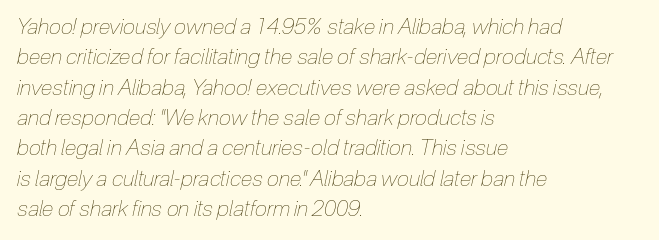
Look at the tracking — it's just the regular setting, nothing added. This reads as an unemphasized weight, regular at the heaviest. This rendering uses left alignment, leaving the right contour irregular. Posture: slanted. Any mark beneath the type? The region is blank. Horizontal bands of white between lines are of average thickness.
